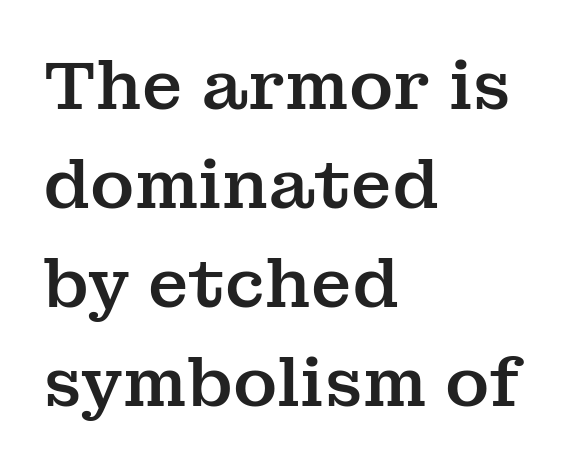
Q: Is the text italic (slanted)? A: No, it is upright.
Q: Is the typeface a serif or a sans-serif typeface? A: Serif.
Q: Is the text underlined? A: No.
Q: How is the paragraph aligned? A: Left-aligned.
Q: Is the spacing between letters normal or unusually wide? A: Normal.
Q: Is the spacing between lines tight, normal or loose? A: Normal.
Q: Width (condensed, normal, or wide)? A: Normal.
Q: Stroke contrast? A: Medium.
Q: x-height? A: Medium.
Q: Monospaced? A: No.
